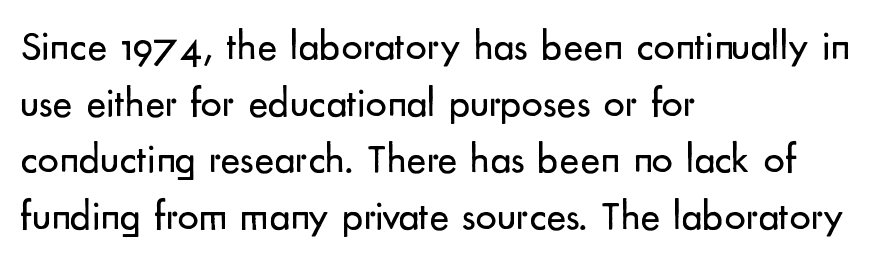
The image shows 42 px regular-weight sans-serif type, upright; set left-aligned, normal line spacing (1.35x), normal letter spacing, not underlined; low stroke contrast and a small x-height.
